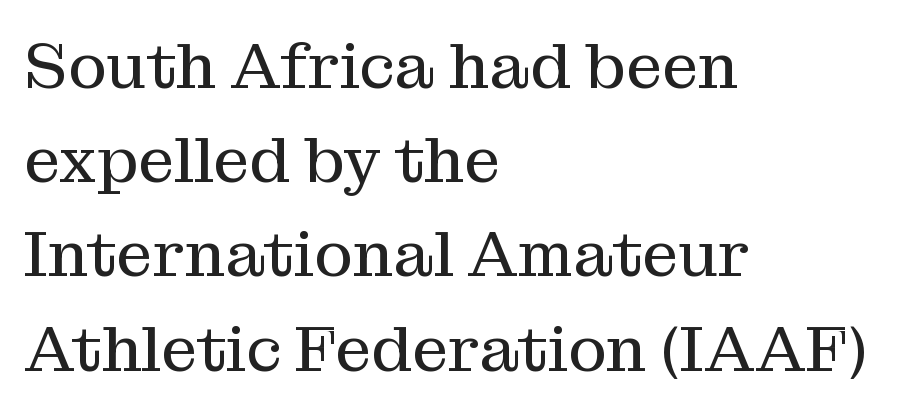
In terms of letterspacing, this is plain default setting. This is serif lettering, the kind often seen in printed books. Letters have the restrained weight of plain body copy at most. The passage shown is typed in a proportional face where columns would drift.
